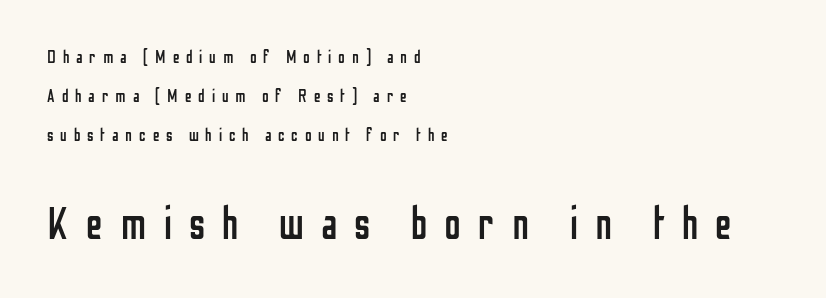
{"serif": "no", "italic": "no", "bold": "no", "weight": "regular", "width": "condensed", "stroke_contrast": "low", "x_height": "medium", "monospaced": "no", "underline": "no", "align": "left", "line_spacing": "loose", "line_spacing_ratio": 2.16, "letter_spacing": "wide", "letter_spacing_em": 0.38, "larger_block": "second", "size_ratio": 2.5, "glyph_px": 45}
